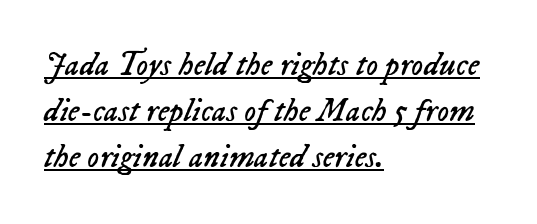
Q: Is the text bold? A: No.
Q: Is the text italic (slanted)? A: Yes, it leans right by about 23 degrees.
Q: Is the text underlined? A: Yes.
Q: How is the paragraph aligned? A: Left-aligned.
Q: Is the spacing between letters normal or unusually wide? A: Normal.
Q: Is the spacing between lines tight, normal or loose? A: Normal.
Q: Width (condensed, normal, or wide)? A: Normal.
Q: Stroke contrast? A: Low.
Q: x-height? A: Medium.
Q: Monospaced? A: No.
